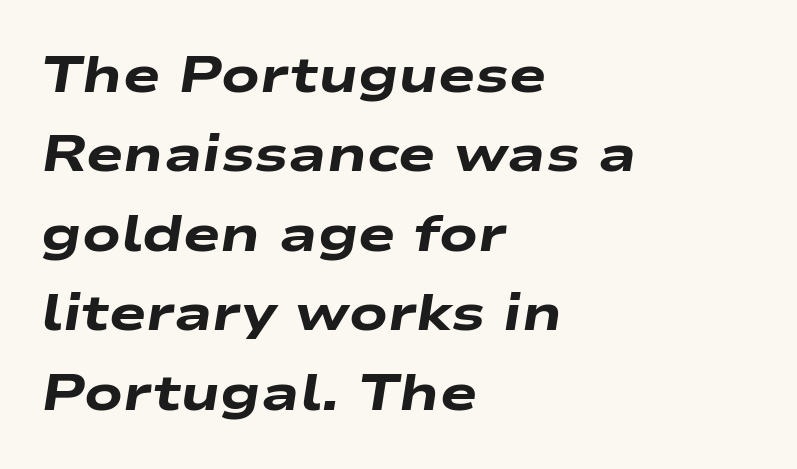
Q: Is the text bold? A: Yes.
Q: Is the text italic (slanted)? A: Yes, it leans right by about 9 degrees.
Q: Is the text underlined? A: No.
Q: How is the paragraph aligned? A: Left-aligned.
Q: Is the spacing between letters normal or unusually wide? A: Normal.
Q: Is the spacing between lines tight, normal or loose? A: Normal.
Q: Width (condensed, normal, or wide)? A: Wide.
Q: Stroke contrast? A: Low.
Q: x-height? A: Medium.
Q: Monospaced? A: No.
